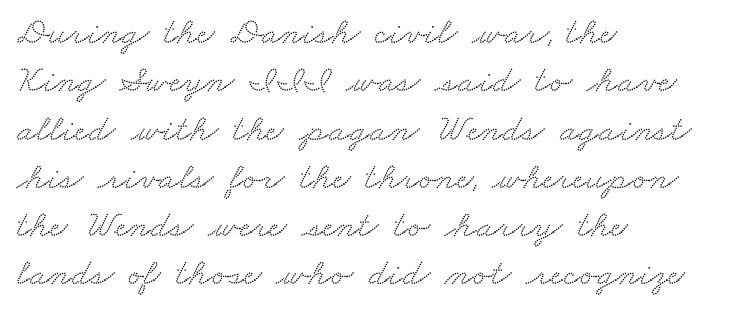
{"serif": "yes", "width": "wide", "stroke_contrast": "medium", "x_height": "small", "monospaced": "no", "underline": "no", "align": "left", "line_spacing": "normal", "line_spacing_ratio": 1.27, "letter_spacing": "normal", "letter_spacing_em": 0.0, "glyph_px": 38}
